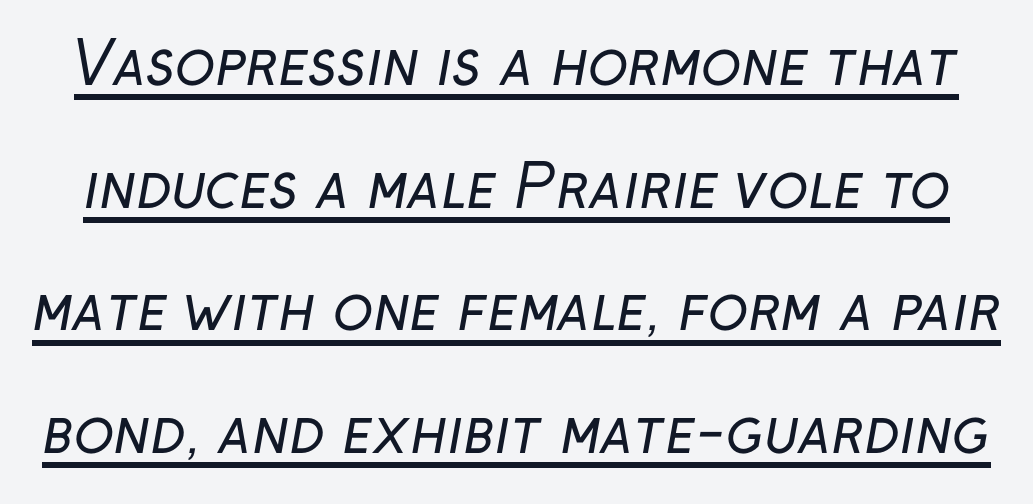
Does the type have serifs? No, each stem ends abruptly. If you measured baseline to baseline, you'd find a long distance. Summary of weight: not heavy and not bold. Here the designer chose a conventional face with non-uniform glyph widths. Look at the tracking — it's just the regular setting, nothing added.
